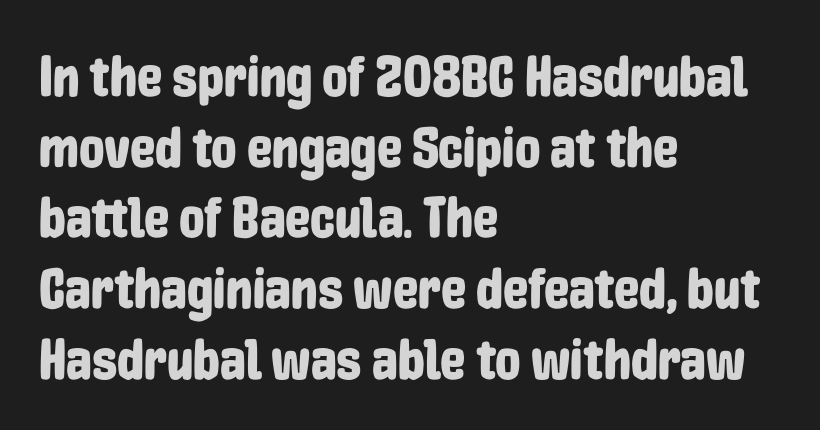
The image shows 57 px condensed sans-serif type, upright; set left-aligned, line spacing 1.24x, normal letter spacing, not underlined; low stroke contrast and a medium x-height.
